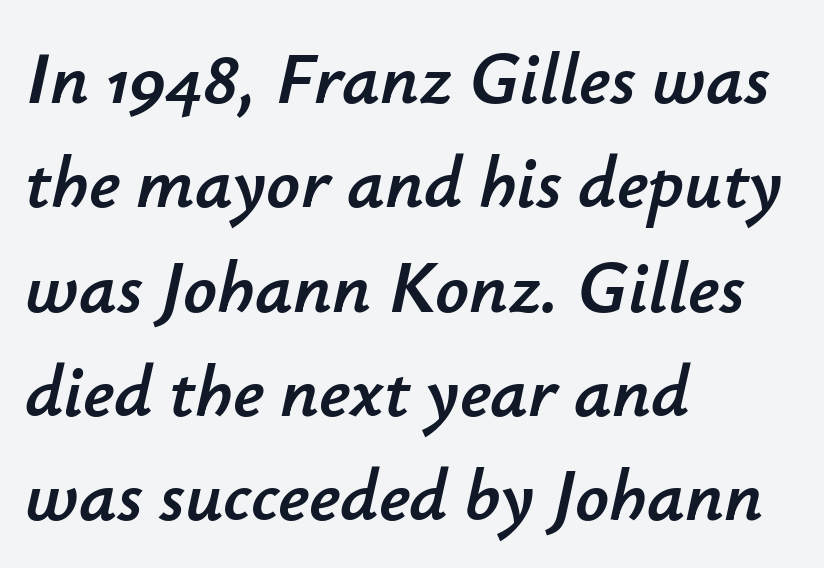
{"italic": "yes", "lean": "right", "slant_degrees": 12, "width": "normal", "stroke_contrast": "low", "x_height": "small", "monospaced": "no", "underline": "no", "align": "left", "line_spacing": "normal", "line_spacing_ratio": 1.41, "letter_spacing": "normal", "letter_spacing_em": 0.0, "glyph_px": 74}
